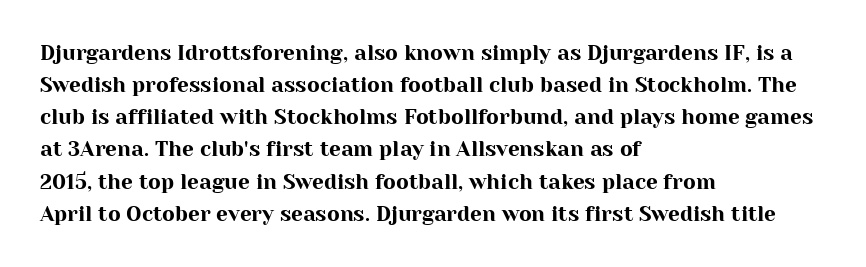
Layout note: lines flush left. The string is rendered with underlining switched off. The line texture is even and compact thanks to regular tracking. A roman cut, with each character standing at attention. The space between consecutive lines is moderate.
